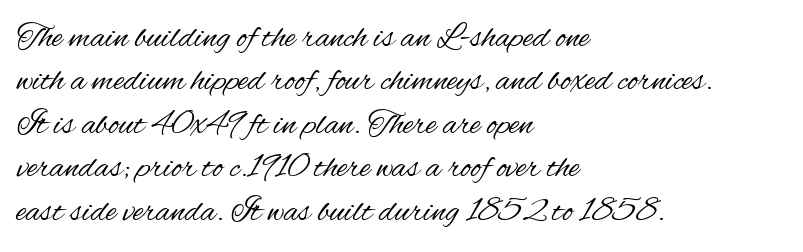
The image shows 35 px regular-weight, condensed sans-serif type; set left-aligned, line spacing 1.24x, normal letter spacing, not underlined; medium stroke contrast and a small x-height.
